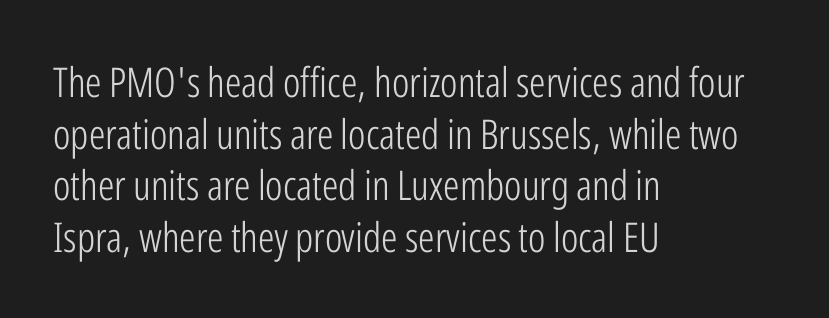
The glyphs in this specimen are sans serif. You could call the tracking neutral — neither tight nor loose. Bare-footed words on every line. Do the characters align in a grid? No, the font is proportional.
